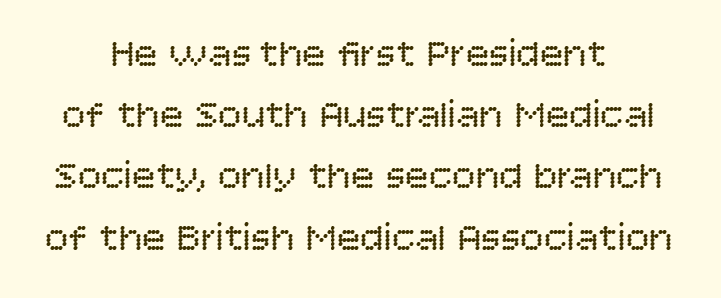
The image shows 39 px regular-weight sans-serif type, upright; set normal line spacing (1.57x), normal letter spacing, not underlined; low stroke contrast and a large x-height.
